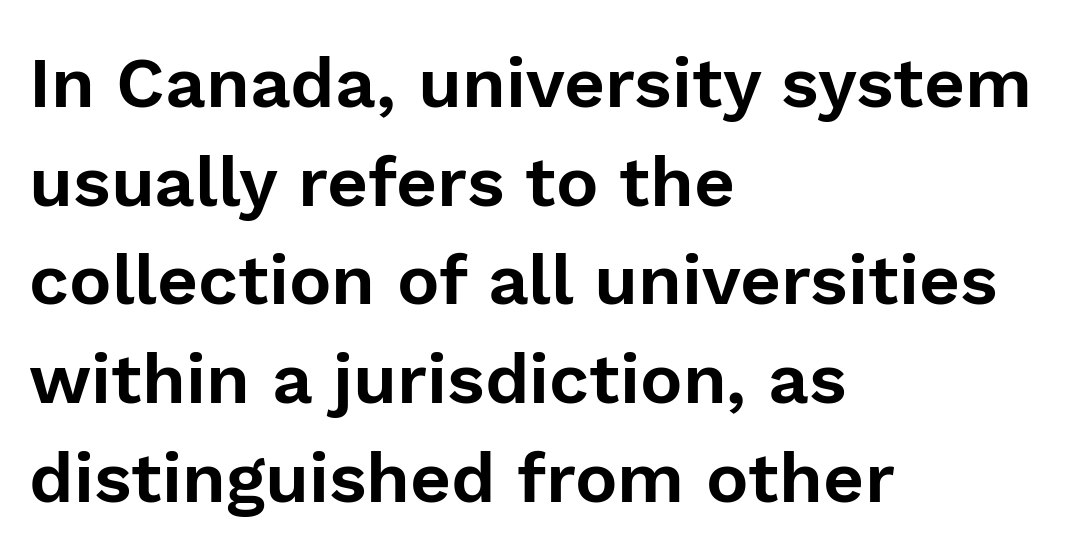
The ragged edge is on the right, which tells us the setting is flush left. Regular leading. Has an underline been added? It has not. There is no visible air inserted between adjacent glyphs. In terms of letterform style, serifs are entirely absent. The face used here is proportionally spaced, like ordinary book or web type.
